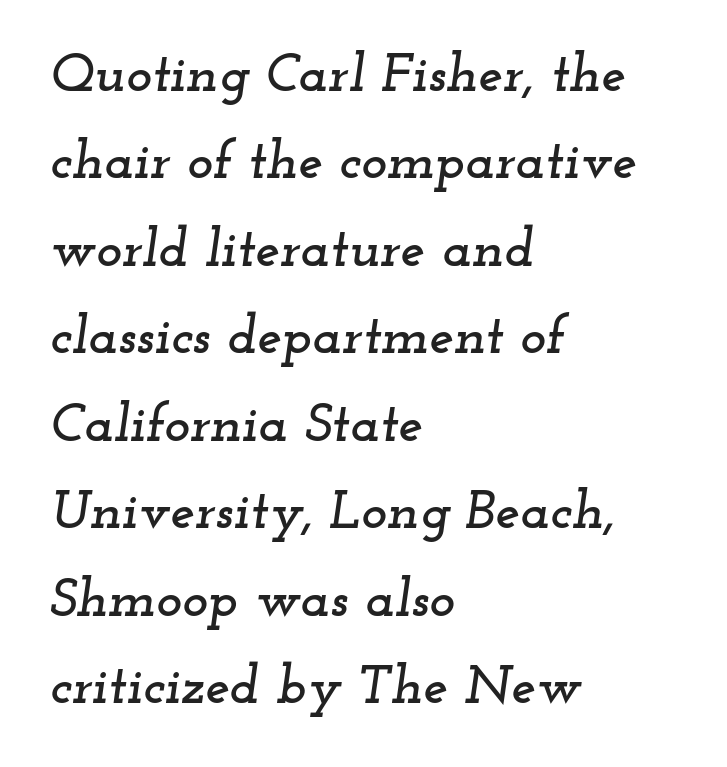
{"serif": "yes", "italic": "yes", "lean": "right", "slant_degrees": 12, "width": "wide", "stroke_contrast": "low", "x_height": "small", "monospaced": "no", "underline": "no", "align": "left", "line_spacing": "normal", "line_spacing_ratio": 1.59, "letter_spacing": "normal", "letter_spacing_em": 0.0, "glyph_px": 55}
